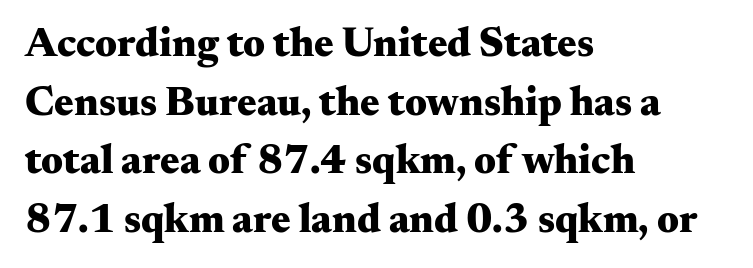
The image shows 41 px heavy, wide serif type, upright; set left-aligned, normal line spacing (1.43x), normal letter spacing, not underlined; medium stroke contrast and a small x-height.
